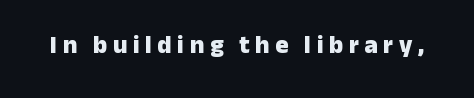
The image shows 25 px bold type, upright; set unusually wide letter spacing (+0.22 em), not underlined.
